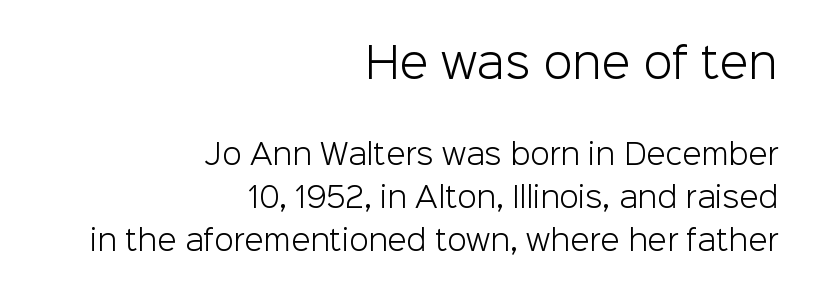
{"serif": "no", "italic": "no", "bold": "no", "weight": "light", "width": "normal", "stroke_contrast": "low", "x_height": "medium", "monospaced": "no", "underline": "no", "align": "right", "line_spacing": "normal", "line_spacing_ratio": 1.53, "letter_spacing": "normal", "letter_spacing_em": 0.0, "larger_block": "first", "size_ratio": 1.5, "glyph_px": 42}
